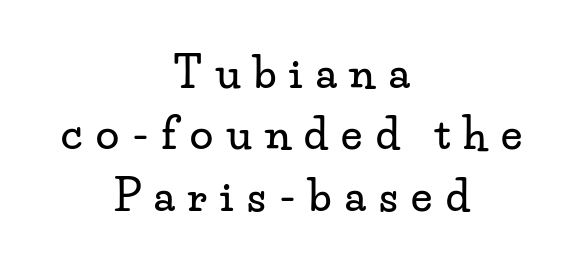
The image shows 42 px wide serif type, upright; set centered, normal line spacing (1.46x), unusually wide letter spacing (+0.32 em), not underlined; low stroke contrast and a small x-height.
